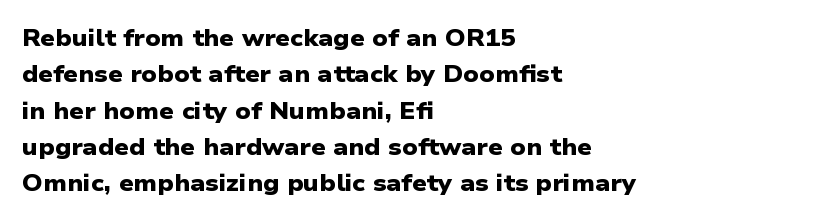
Q: Is the text bold? A: Yes.
Q: Is the text underlined? A: No.
Q: How is the paragraph aligned? A: Left-aligned.
Q: Is the spacing between letters normal or unusually wide? A: Normal.
Q: Is the spacing between lines tight, normal or loose? A: Normal.
